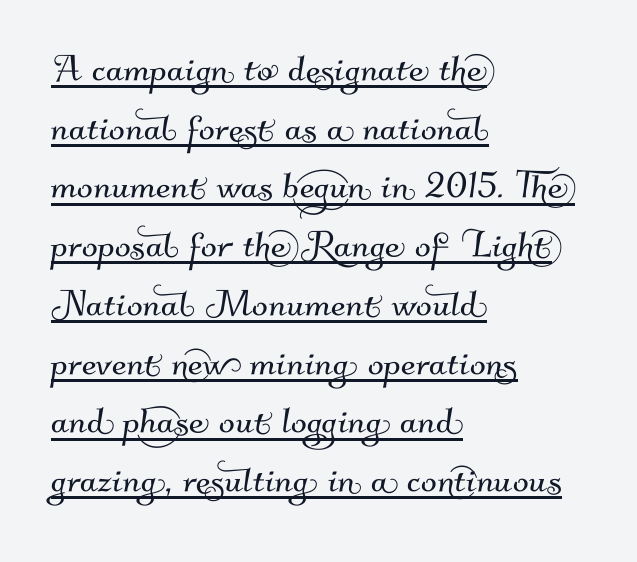
The image shows 47 px sans-serif type; set left-aligned, normal line spacing (1.25x), normal letter spacing, underlined; medium stroke contrast and a small x-height.
